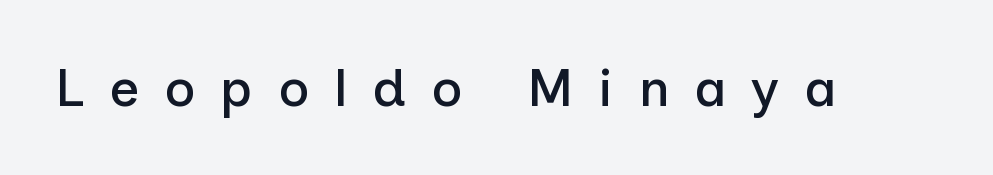
{"serif": "no", "italic": "no", "width": "normal", "stroke_contrast": "low", "x_height": "medium", "monospaced": "no", "underline": "no", "letter_spacing": "wide", "letter_spacing_em": 0.47, "glyph_px": 53}
